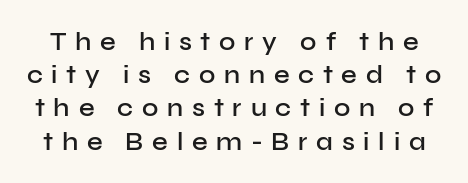
The image shows 25 px text type, upright; set normal line spacing (1.33x), unusually wide letter spacing (+0.35 em), not underlined.
